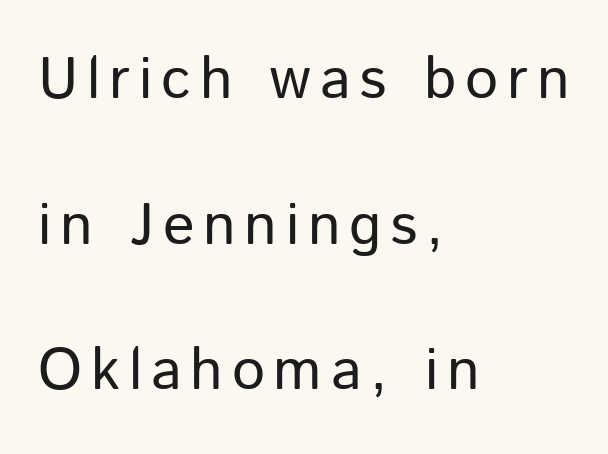
The image shows 59 px regular-weight sans-serif type, upright; set left-aligned, loose line spacing (2.47x), not underlined; low stroke contrast and a medium x-height.
